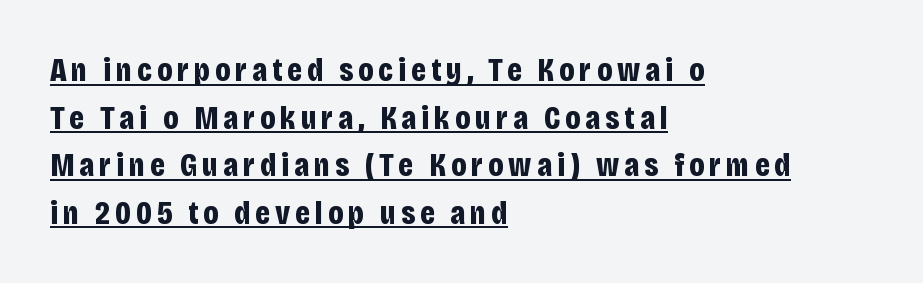
Q: Is the text bold? A: Yes.
Q: Is the text italic (slanted)? A: No, it is upright.
Q: Is the typeface a serif or a sans-serif typeface? A: Sans-serif.
Q: Is the text underlined? A: Yes.
Q: How is the paragraph aligned? A: Left-aligned.
Q: Is the spacing between lines tight, normal or loose? A: Normal.
Q: Width (condensed, normal, or wide)? A: Condensed.
Q: Stroke contrast? A: Low.
Q: x-height? A: Large.
Q: Monospaced? A: No.
